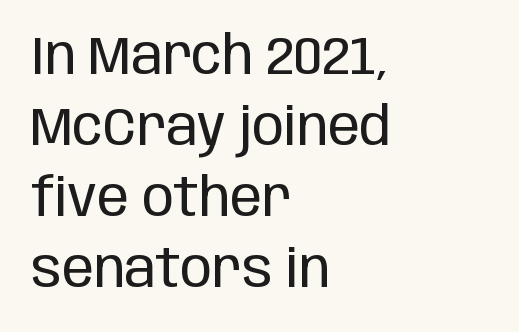
Q: Is the text bold? A: No.
Q: Is the text italic (slanted)? A: No, it is upright.
Q: Is the typeface a serif or a sans-serif typeface? A: Sans-serif.
Q: Is the text underlined? A: No.
Q: How is the paragraph aligned? A: Left-aligned.
Q: Is the spacing between letters normal or unusually wide? A: Normal.
Q: Is the spacing between lines tight, normal or loose? A: Normal.
Q: Width (condensed, normal, or wide)? A: Condensed.
Q: Stroke contrast? A: Low.
Q: x-height? A: Large.
Q: Monospaced? A: No.
